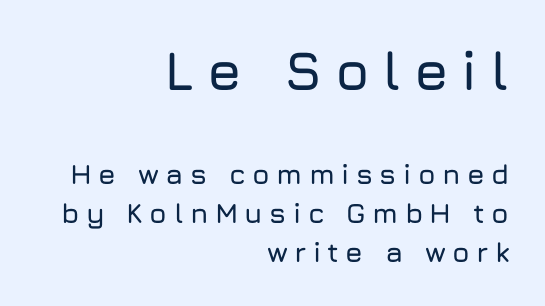
Q: Is the text italic (slanted)? A: No, it is upright.
Q: Is the typeface a serif or a sans-serif typeface? A: Sans-serif.
Q: Is the text underlined? A: No.
Q: How is the paragraph aligned? A: Right-aligned.
Q: Is the spacing between letters normal or unusually wide? A: Unusually wide.
Q: Is the spacing between lines tight, normal or loose? A: Normal.
Q: Which block of text is set in a larger size, the first (top) or the second (bottom)? A: The first (top) one.
Q: Width (condensed, normal, or wide)? A: Normal.
Q: Stroke contrast? A: Low.
Q: x-height? A: Medium.
Q: Monospaced? A: No.
